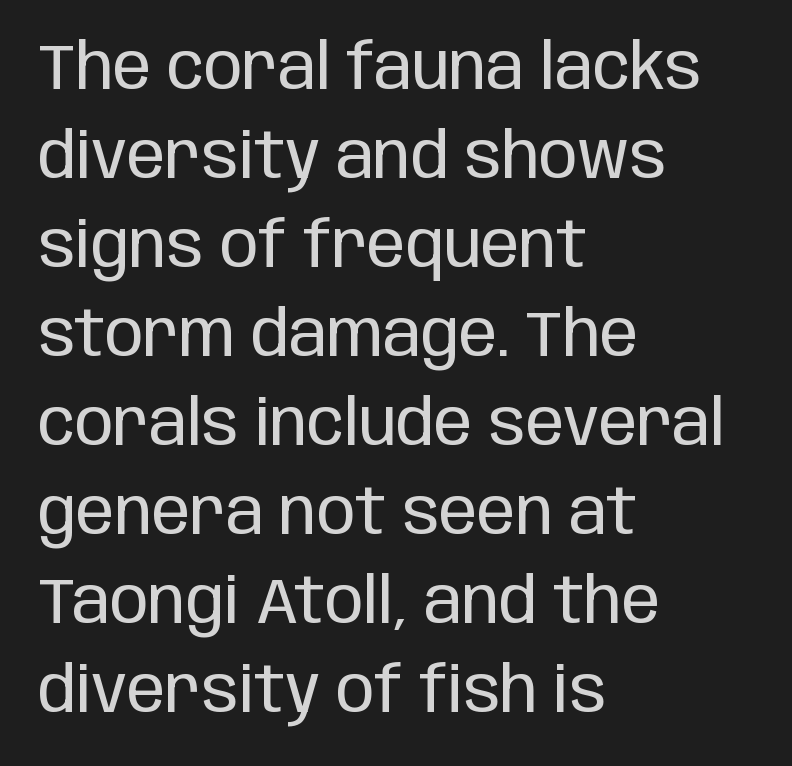
The image shows 64 px regular-weight, condensed sans-serif type, upright; set left-aligned, normal line spacing (1.39x), normal letter spacing, not underlined; low stroke contrast and a large x-height.
